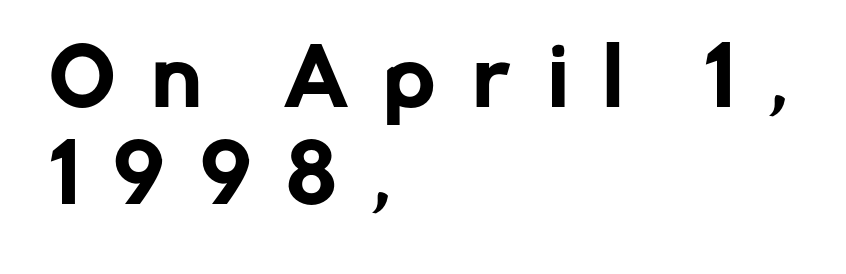
The image shows 77 px sans-serif type, upright; set left-aligned, normal line spacing (1.26x), unusually wide letter spacing (+0.47 em), not underlined; low stroke contrast and a medium x-height.
